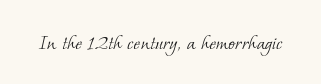
Q: Is the text bold? A: No.
Q: Is the text underlined? A: No.
Q: Is the spacing between letters normal or unusually wide? A: Normal.
